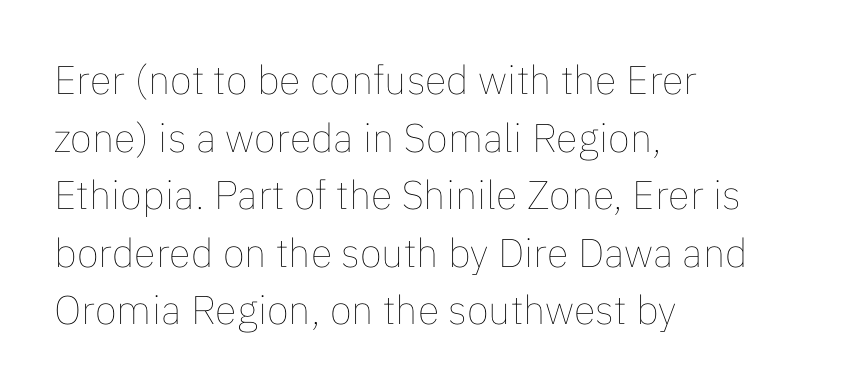
{"italic": "no", "bold": "no", "weight": "thin", "width": "normal", "stroke_contrast": "low", "x_height": "medium", "monospaced": "no", "underline": "no", "align": "left", "line_spacing": "normal", "line_spacing_ratio": 1.44, "letter_spacing": "normal", "letter_spacing_em": 0.0, "glyph_px": 40}
